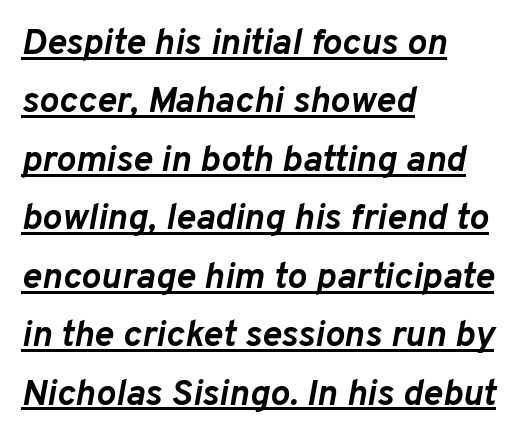
Q: Is the text bold? A: Yes.
Q: Is the text italic (slanted)? A: Yes, it leans right by about 10 degrees.
Q: Is the text underlined? A: Yes.
Q: How is the paragraph aligned? A: Left-aligned.
Q: Is the spacing between letters normal or unusually wide? A: Normal.
Q: Is the spacing between lines tight, normal or loose? A: Normal.
Q: Width (condensed, normal, or wide)? A: Normal.
Q: Stroke contrast? A: Low.
Q: x-height? A: Medium.
Q: Monospaced? A: No.
